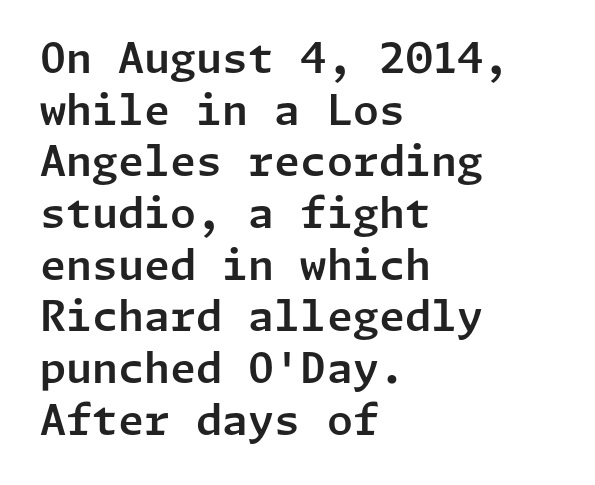
{"serif": "no", "italic": "no", "width": "normal", "stroke_contrast": "low", "x_height": "medium", "underline": "no", "align": "left", "line_spacing_ratio": 1.23, "letter_spacing": "normal", "letter_spacing_em": 0.0, "glyph_px": 42}
